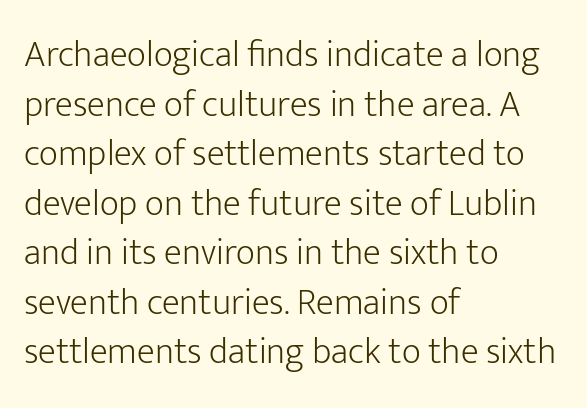
{"serif": "no", "italic": "no", "bold": "no", "weight": "light", "width": "normal", "stroke_contrast": "low", "x_height": "medium", "monospaced": "no", "underline": "no", "align": "left", "line_spacing": "normal", "line_spacing_ratio": 1.34, "letter_spacing": "normal", "letter_spacing_em": 0.0, "glyph_px": 37}
